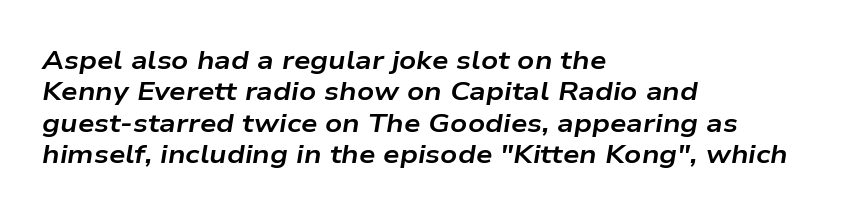
Q: Is the text bold? A: Yes.
Q: Is the text italic (slanted)? A: Yes, it leans right by about 9 degrees.
Q: Is the text underlined? A: No.
Q: How is the paragraph aligned? A: Left-aligned.
Q: Is the spacing between letters normal or unusually wide? A: Normal.
